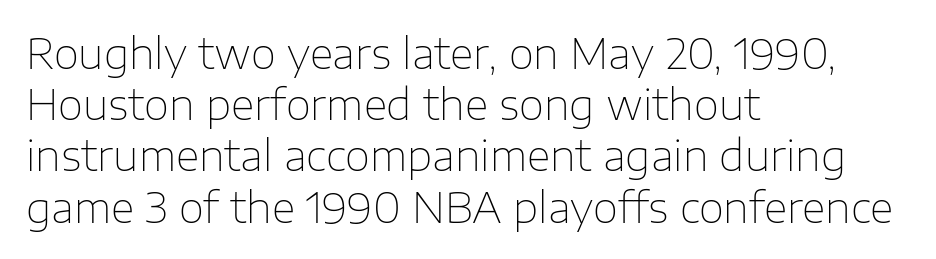
Q: Is the text bold? A: No.
Q: Is the text italic (slanted)? A: No, it is upright.
Q: Is the typeface a serif or a sans-serif typeface? A: Sans-serif.
Q: Is the text underlined? A: No.
Q: How is the paragraph aligned? A: Left-aligned.
Q: Is the spacing between letters normal or unusually wide? A: Normal.
Q: Is the spacing between lines tight, normal or loose? A: Normal.
Q: Width (condensed, normal, or wide)? A: Normal.
Q: Stroke contrast? A: Low.
Q: x-height? A: Medium.
Q: Monospaced? A: No.
